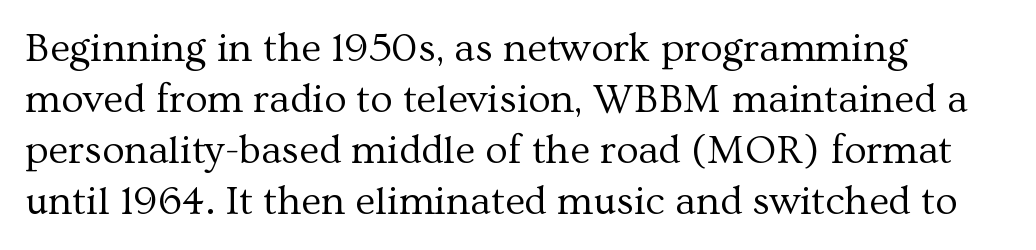
The image shows 41 px regular-weight serif type, upright; set left-aligned, line spacing 1.24x, normal letter spacing, not underlined; medium stroke contrast and a medium x-height.
